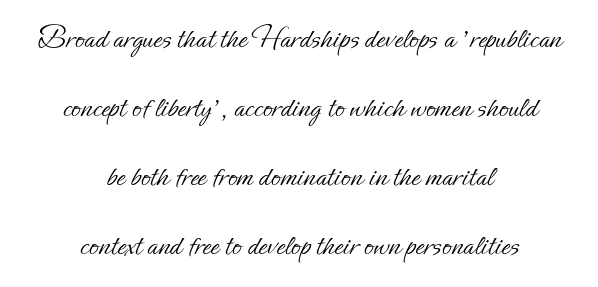
{"bold": "no", "weight": "light", "width": "normal", "stroke_contrast": "low", "x_height": "small", "monospaced": "no", "underline": "no", "align": "center", "line_spacing": "loose", "line_spacing_ratio": 2.23, "letter_spacing": "normal", "letter_spacing_em": 0.0, "glyph_px": 31}
